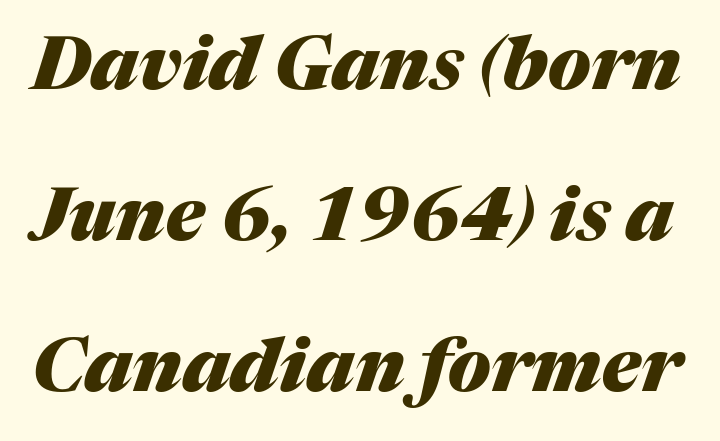
Q: Is the text bold? A: Yes.
Q: Is the text italic (slanted)? A: Yes, it leans right by about 17 degrees.
Q: Is the text underlined? A: No.
Q: Is the spacing between letters normal or unusually wide? A: Normal.
Q: Is the spacing between lines tight, normal or loose? A: Loose.
Q: Width (condensed, normal, or wide)? A: Normal.
Q: Stroke contrast? A: Medium.
Q: x-height? A: Medium.
Q: Monospaced? A: No.
